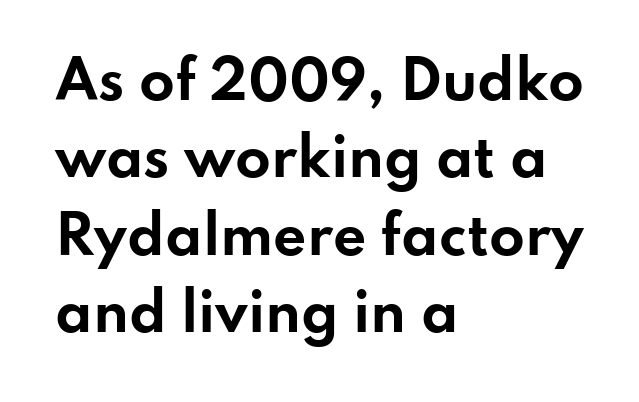
The image shows 52 px bold, wide sans-serif type, upright; set left-aligned, normal line spacing (1.49x), normal letter spacing, not underlined; low stroke contrast and a small x-height.
